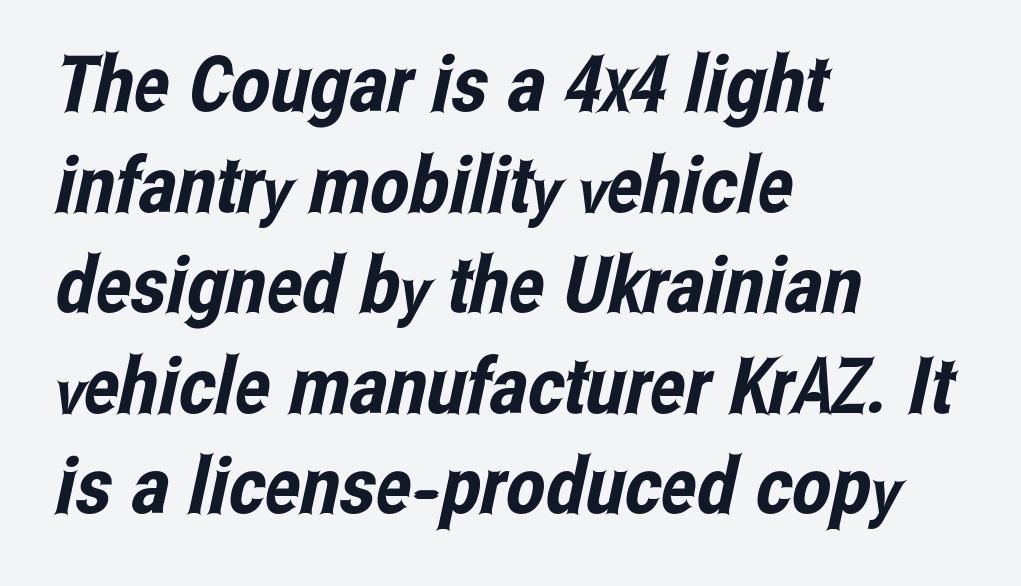
{"serif": "no", "width": "condensed", "stroke_contrast": "low", "x_height": "medium", "monospaced": "no", "underline": "no", "align": "left", "line_spacing": "normal", "line_spacing_ratio": 1.29, "letter_spacing": "normal", "letter_spacing_em": 0.0, "glyph_px": 78}
